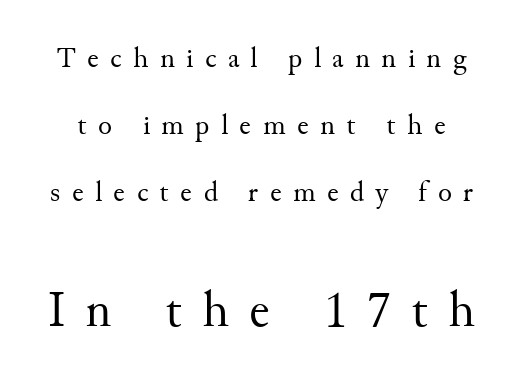
Nope, not italic — everything's standing straight. The face used here is proportionally spaced, like ordinary book or web type. The face used here is rendered with a markedly widened letterfit. Type size steps up from the first block to the second. Unlike a clean sans, this face finishes its strokes with serifs.
